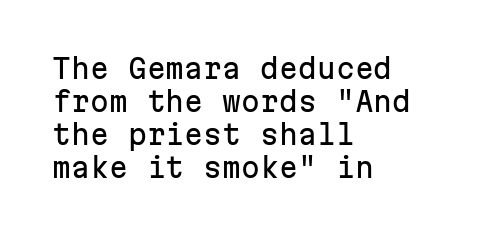
Q: Is the text italic (slanted)? A: No, it is upright.
Q: Is the text underlined? A: No.
Q: How is the paragraph aligned? A: Left-aligned.
Q: Is the spacing between letters normal or unusually wide? A: Normal.
